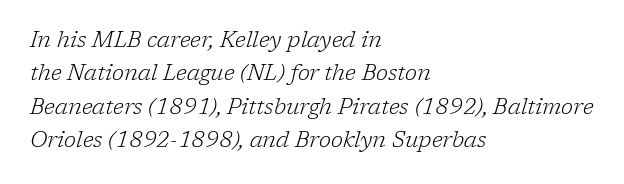
If you drew a ruler down the left edge, every line would touch it. What stands out about the letter spacing? Nothing — it is the standard amount. The strip under each line holds only bare page. The glyphs look as if they've been sheared to an angle. Students, observe: this is what conventionally led text looks like. Compared with a typical body face, this is equally light or lighter still.
